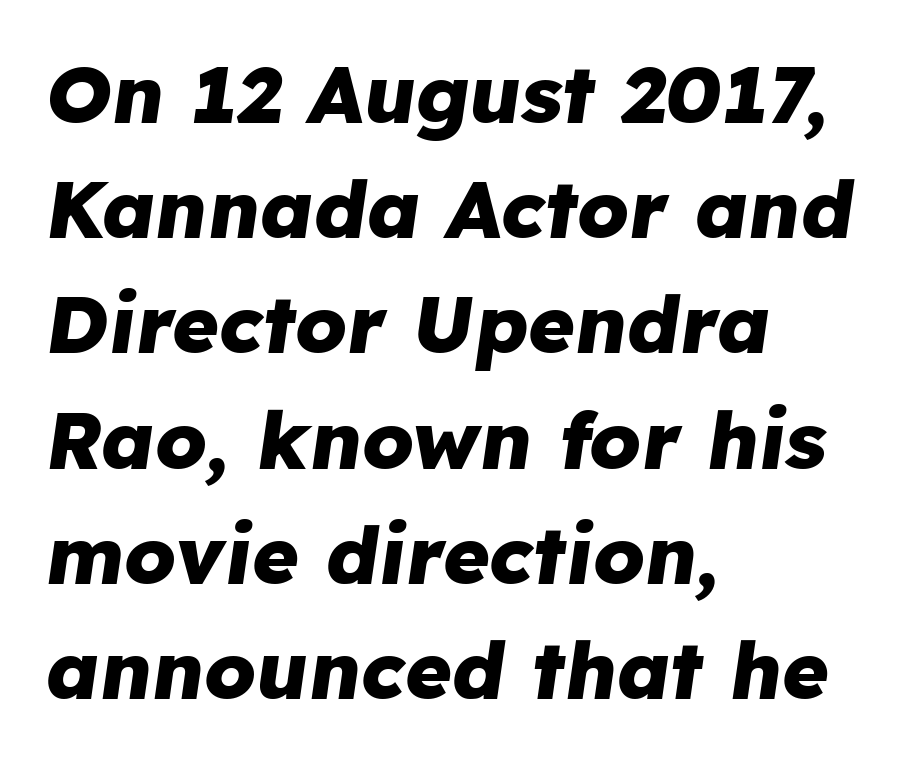
The image shows 80 px heavy type, italic (leaning right); set left-aligned, normal line spacing (1.44x), normal letter spacing, not underlined; low stroke contrast and a medium x-height.
